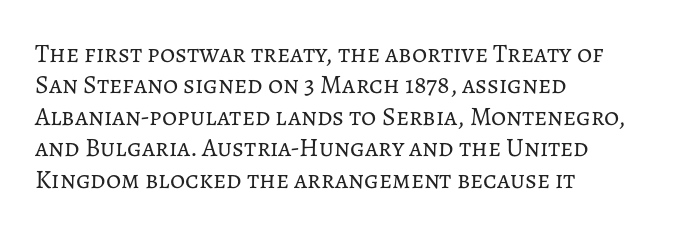
What stands out about the letter spacing? Nothing — it is the standard amount. The rendering anchors every line to the left-hand side. A light-to-regular cut is what we see here. Ordinary non-slanted type is in use.
